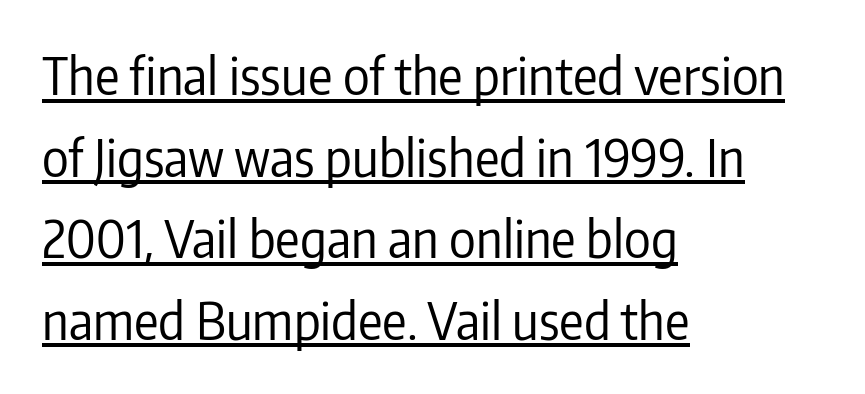
Q: Is the text bold? A: No.
Q: Is the text italic (slanted)? A: No, it is upright.
Q: Is the typeface a serif or a sans-serif typeface? A: Sans-serif.
Q: Is the text underlined? A: Yes.
Q: How is the paragraph aligned? A: Left-aligned.
Q: Is the spacing between letters normal or unusually wide? A: Normal.
Q: Is the spacing between lines tight, normal or loose? A: Normal.
Q: Width (condensed, normal, or wide)? A: Condensed.
Q: Stroke contrast? A: Low.
Q: x-height? A: Medium.
Q: Monospaced? A: No.
